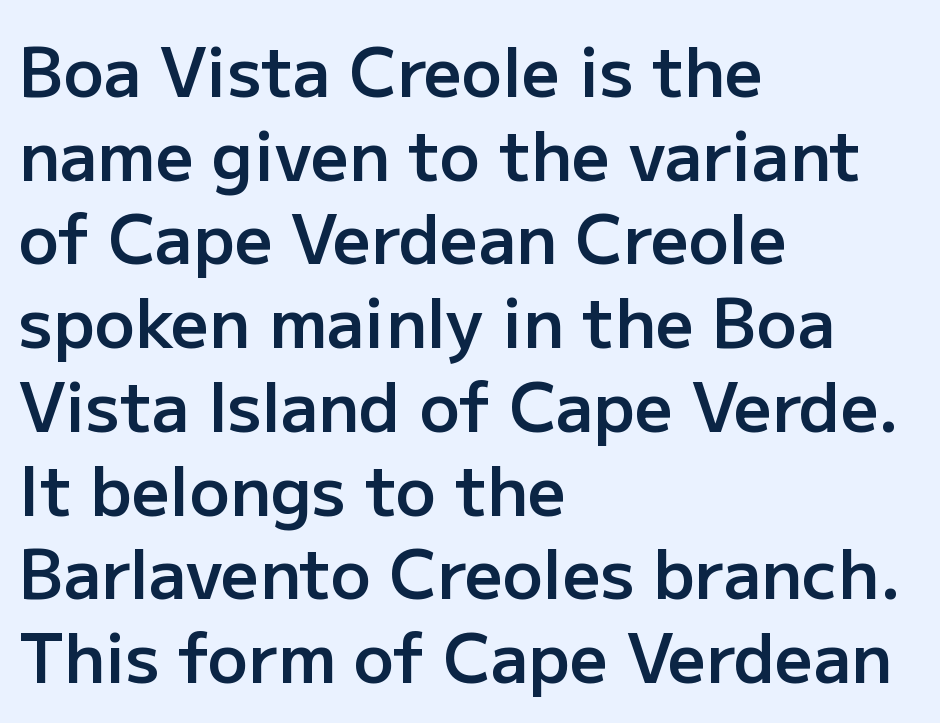
Q: Is the text bold? A: Semi-bold.
Q: Is the text italic (slanted)? A: No, it is upright.
Q: Is the typeface a serif or a sans-serif typeface? A: Sans-serif.
Q: Is the text underlined? A: No.
Q: How is the paragraph aligned? A: Left-aligned.
Q: Is the spacing between letters normal or unusually wide? A: Normal.
Q: Is the spacing between lines tight, normal or loose? A: Normal.
Q: Width (condensed, normal, or wide)? A: Normal.
Q: Stroke contrast? A: Low.
Q: x-height? A: Medium.
Q: Monospaced? A: No.
